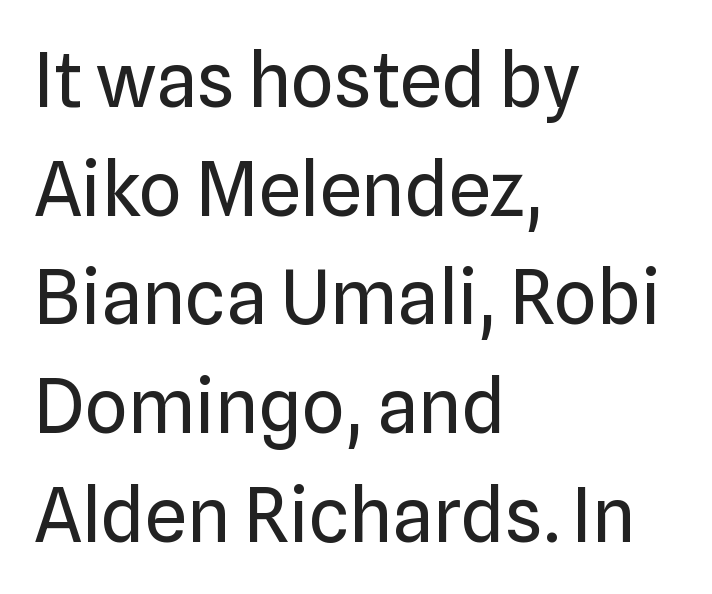
Q: Is the text bold? A: No.
Q: Is the text italic (slanted)? A: No, it is upright.
Q: Is the typeface a serif or a sans-serif typeface? A: Sans-serif.
Q: Is the text underlined? A: No.
Q: How is the paragraph aligned? A: Left-aligned.
Q: Is the spacing between letters normal or unusually wide? A: Normal.
Q: Is the spacing between lines tight, normal or loose? A: Normal.
Q: Width (condensed, normal, or wide)? A: Normal.
Q: Stroke contrast? A: Low.
Q: x-height? A: Medium.
Q: Monospaced? A: No.
